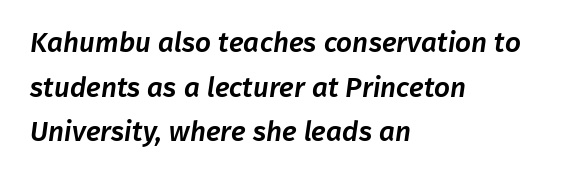
Serif or sans? Sans — the stroke terminals are bare. Caption: multi-line text, flush left, ragged right. The line texture is even and compact thanks to regular tracking. Looks like regular typesetting: each glyph gets only the width it needs. Descenders hang freely into open space. What's the leading like? Ordinary, nothing unusual.
